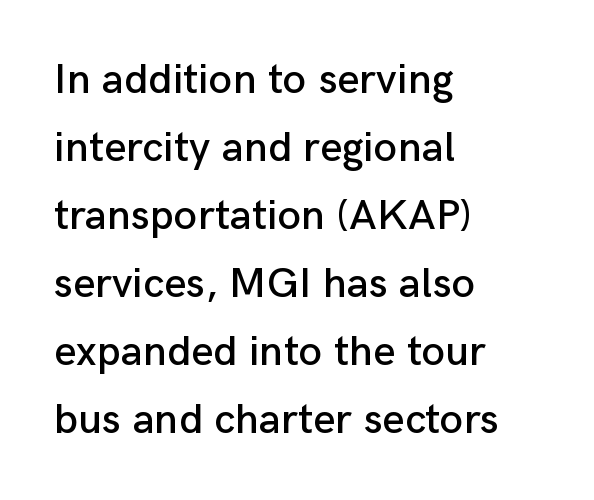
The typeface chosen for these lines omits serifs. A typesetter would call this leading conventional body-copy spacing. Quick note: underline off. The ragged edge is on the right, which tells us the setting is flush left. These lines keep a tight, regular rhythm from letter to letter.
